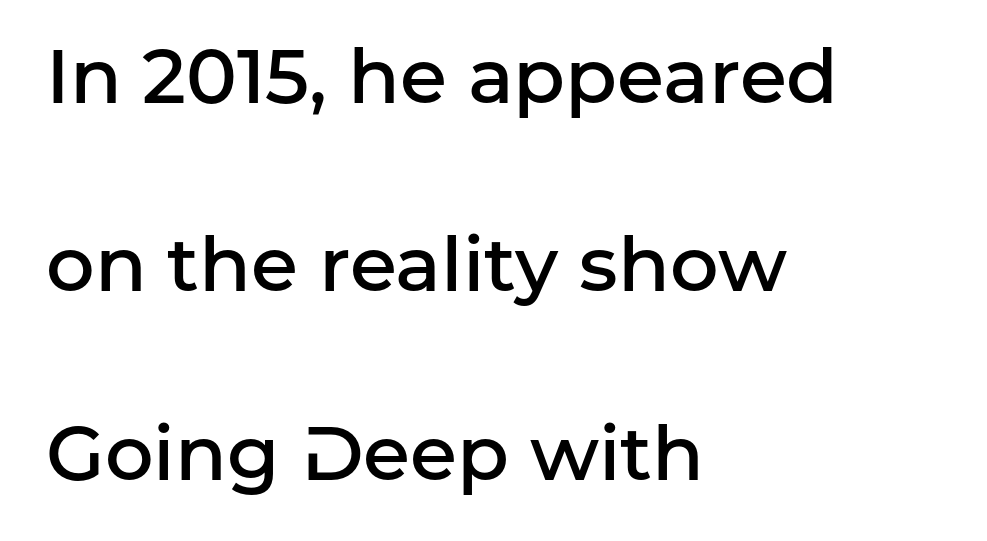
How heavy is the stroke? Medium-heavy — a semibold, shy of bold. How would I describe the line gaps? Wide and relaxed. The line texture is even and compact thanks to regular tracking. You can tell it's not italic because the verticals are truly vertical. A typesetter would call this proportional, since set widths differ per character. Where is the straight margin? On the left.
